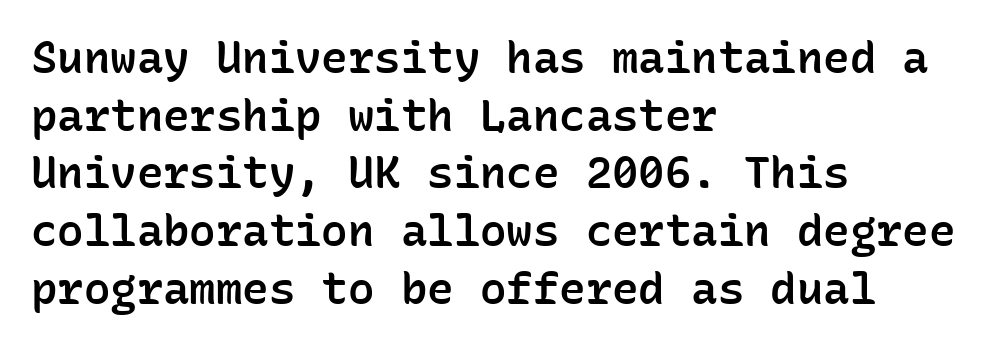
{"serif": "no", "italic": "no", "bold": "semi", "weight": "semibold", "width": "normal", "stroke_contrast": "low", "x_height": "medium", "monospaced": "yes", "underline": "no", "align": "left", "line_spacing": "normal", "line_spacing_ratio": 1.31, "letter_spacing": "normal", "letter_spacing_em": 0.0, "glyph_px": 44}
